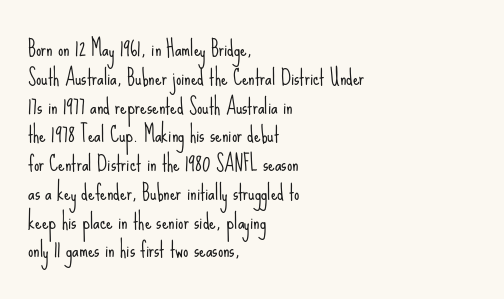
The image shows 21 px text type, upright; set left-aligned, normal line spacing (1.37x), normal letter spacing, not underlined.
